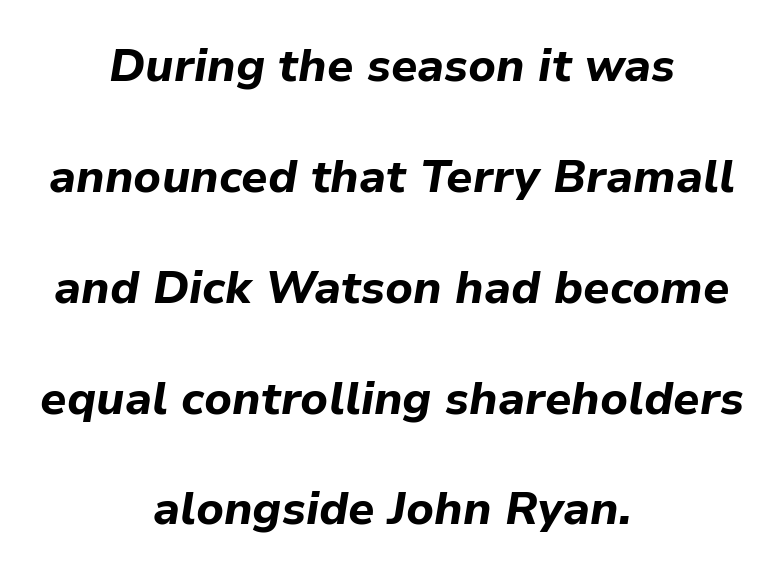
A centered setting, common on invitations and titles, is used for this passage. The passage shown is emphatically bold. Horizontal bands of white between lines are thick stripes. Spacing verdict: proportional, widths tailored to each character.
